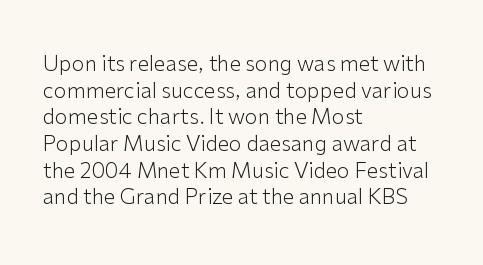
Q: Is the text bold? A: No.
Q: Is the text italic (slanted)? A: No, it is upright.
Q: Is the text underlined? A: No.
Q: How is the paragraph aligned? A: Left-aligned.
Q: Is the spacing between letters normal or unusually wide? A: Normal.
Q: Is the spacing between lines tight, normal or loose? A: Normal.
